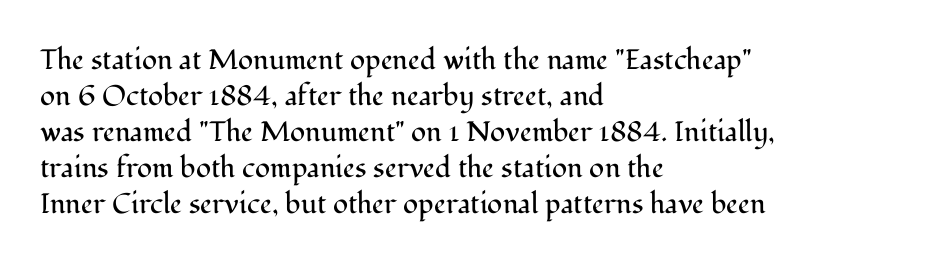
{"serif": "yes", "italic": "no", "bold": "no", "weight": "regular", "width": "normal", "stroke_contrast": "medium", "x_height": "medium", "monospaced": "no", "underline": "no", "align": "left", "line_spacing": "normal", "line_spacing_ratio": 1.29, "letter_spacing": "normal", "letter_spacing_em": 0.0, "glyph_px": 28}
